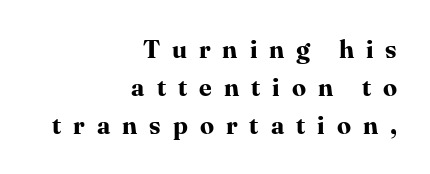
Q: Is the text bold? A: Yes.
Q: Is the text italic (slanted)? A: No, it is upright.
Q: Is the text underlined? A: No.
Q: How is the paragraph aligned? A: Right-aligned.
Q: Is the spacing between letters normal or unusually wide? A: Unusually wide.
Q: Is the spacing between lines tight, normal or loose? A: Normal.
